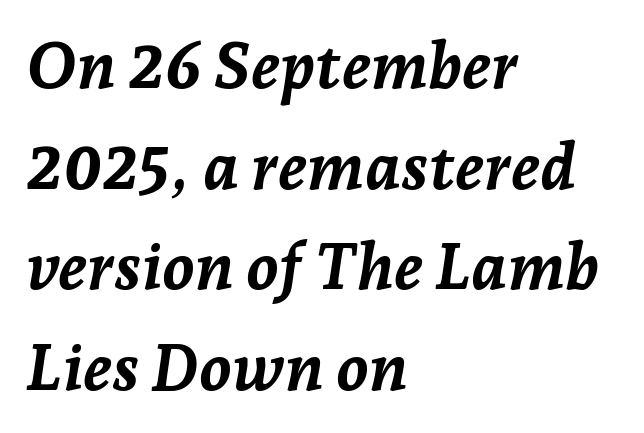
Q: Is the text bold? A: Yes.
Q: Is the text italic (slanted)? A: Yes, it leans right by about 7 degrees.
Q: Is the text underlined? A: No.
Q: How is the paragraph aligned? A: Left-aligned.
Q: Is the spacing between letters normal or unusually wide? A: Normal.
Q: Is the spacing between lines tight, normal or loose? A: Normal.
Q: Width (condensed, normal, or wide)? A: Normal.
Q: Stroke contrast? A: Low.
Q: x-height? A: Medium.
Q: Monospaced? A: No.
